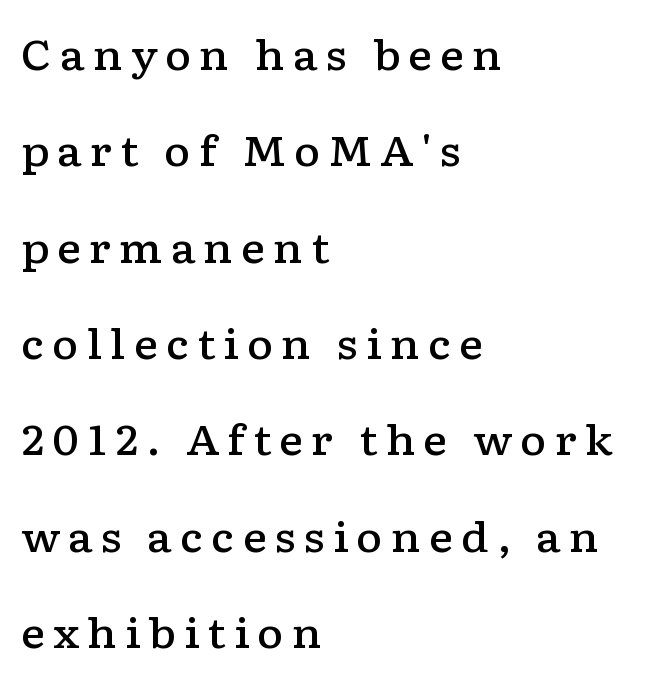
This sample has the flowing, uneven cadence of proportional lettering. The paragraph shown leans on its left margin. This sample uses a serif face. This sample uses an upright cut, with every glyph sitting square on the baseline. Descender tails drop into unmarked territory.
